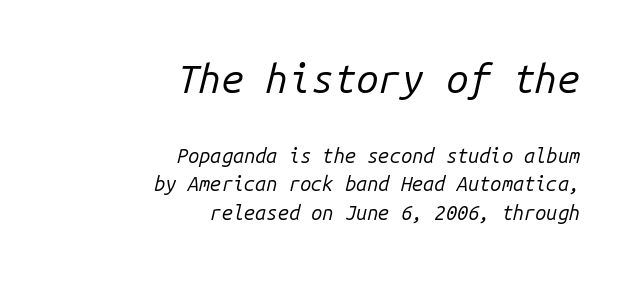
The image shows 40 px regular-weight type, italic (leaning right), monospaced; set right-aligned, normal line spacing (1.42x), normal letter spacing, not underlined; the first (top) block is 2.0x larger; low stroke contrast and a medium x-height.
